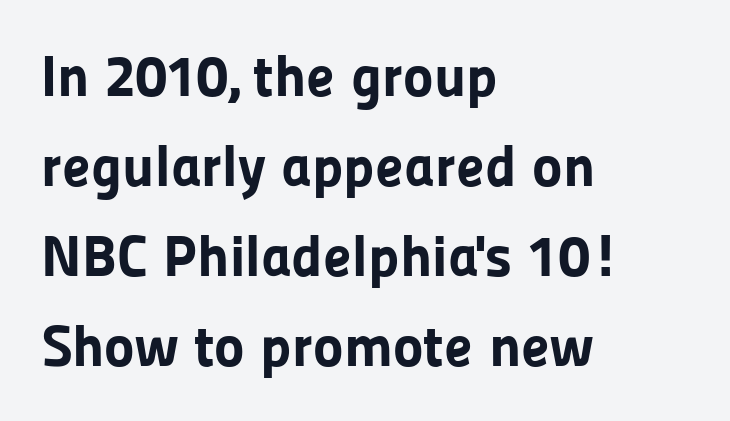
Rows of type keep a routine distance in the vertical direction. The type family on display is of the sans-serif kind. Do the characters align in a grid? No, the font is proportional. This is roman type, the default non-slanted kind. Caption: standard tracking, unaltered.
